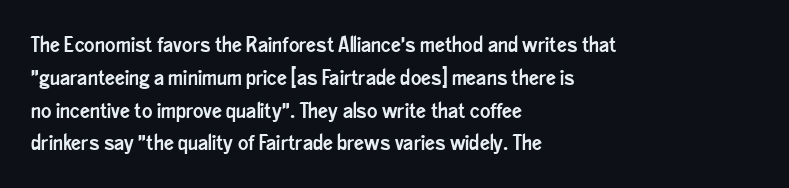
Q: Is the text italic (slanted)? A: No, it is upright.
Q: Is the text underlined? A: No.
Q: How is the paragraph aligned? A: Left-aligned.
Q: Is the spacing between letters normal or unusually wide? A: Normal.
Q: Is the spacing between lines tight, normal or loose? A: Normal.
